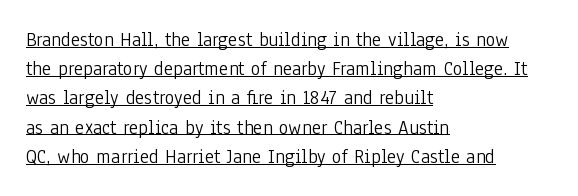
Q: Is the text bold? A: No.
Q: Is the text italic (slanted)? A: No, it is upright.
Q: Is the text underlined? A: Yes.
Q: How is the paragraph aligned? A: Left-aligned.
Q: Is the spacing between letters normal or unusually wide? A: Normal.
Q: Is the spacing between lines tight, normal or loose? A: Normal.
